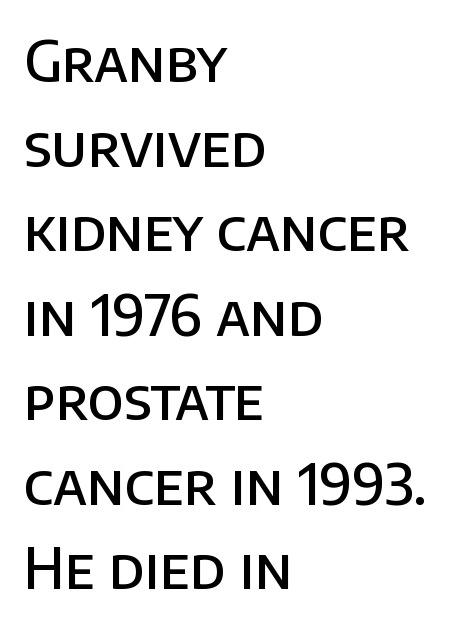
Designer's note — italics off, roman on. The letters advance in unequal steps, a hallmark of proportional type. Line beginnings align vertically; line endings do not. Does the weight exceed regular? Yes, but only to semibold. The typeface chosen for these lines omits serifs.
